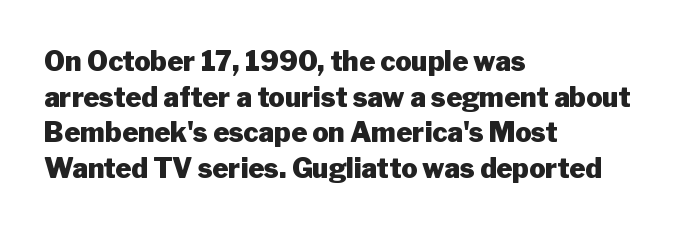
{"italic": "no", "bold": "yes", "underline": "no", "align": "left", "line_spacing": "normal", "line_spacing_ratio": 1.32, "letter_spacing": "normal", "letter_spacing_em": 0.0, "glyph_px": 27}
